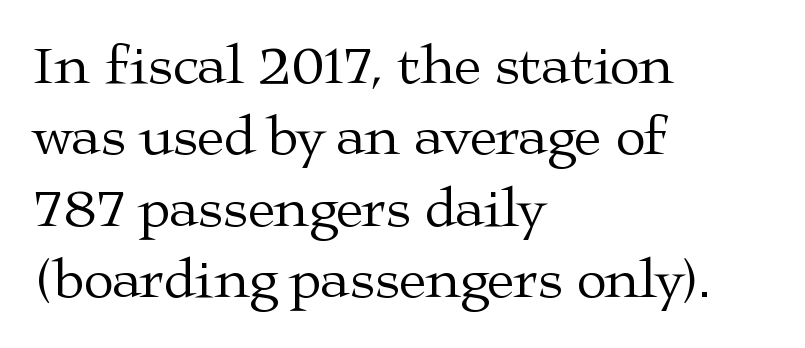
{"serif": "yes", "italic": "no", "bold": "no", "weight": "regular", "width": "wide", "stroke_contrast": "medium", "x_height": "medium", "monospaced": "no", "underline": "no", "align": "left", "line_spacing": "normal", "line_spacing_ratio": 1.3, "letter_spacing": "normal", "letter_spacing_em": 0.0, "glyph_px": 55}
